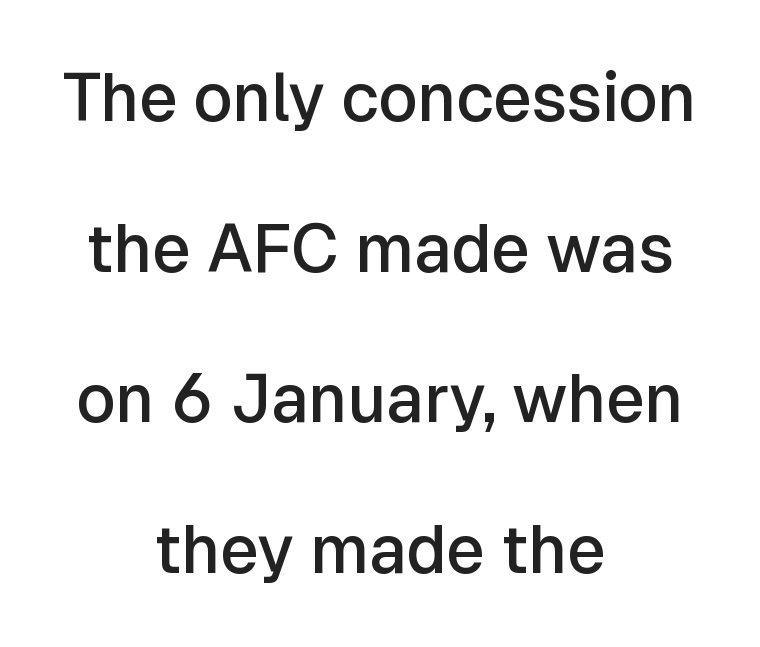
The image shows 67 px semibold sans-serif type, upright; set centered, loose line spacing (2.25x), normal letter spacing, not underlined; low stroke contrast and a medium x-height.
